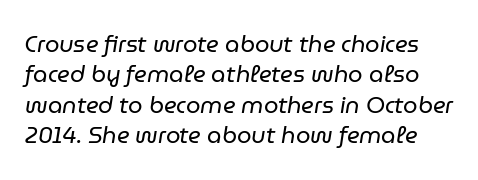
{"italic": "yes", "lean": "right", "slant_degrees": 9, "bold": "no", "underline": "no", "line_spacing": "normal", "line_spacing_ratio": 1.32, "letter_spacing": "normal", "letter_spacing_em": 0.0, "glyph_px": 23}
